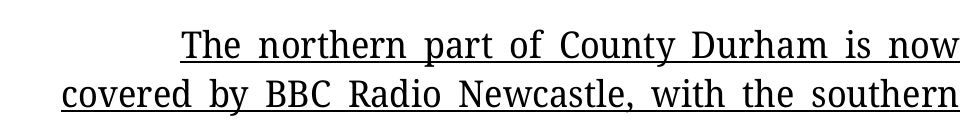
{"serif": "yes", "italic": "no", "bold": "no", "weight": "regular", "width": "normal", "stroke_contrast": "low", "x_height": "medium", "monospaced": "no", "underline": "yes", "line_spacing": "normal", "line_spacing_ratio": 1.32, "letter_spacing": "normal", "letter_spacing_em": 0.0, "glyph_px": 37}
